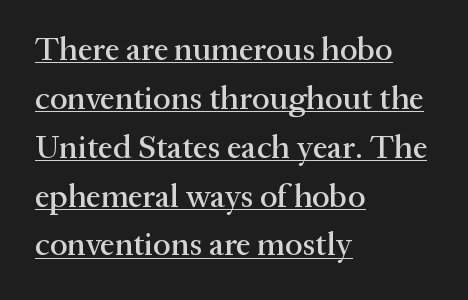
{"serif": "yes", "italic": "no", "width": "normal", "stroke_contrast": "medium", "x_height": "medium", "monospaced": "no", "underline": "yes", "align": "left", "line_spacing": "normal", "line_spacing_ratio": 1.48, "letter_spacing": "normal", "letter_spacing_em": 0.0, "glyph_px": 33}
